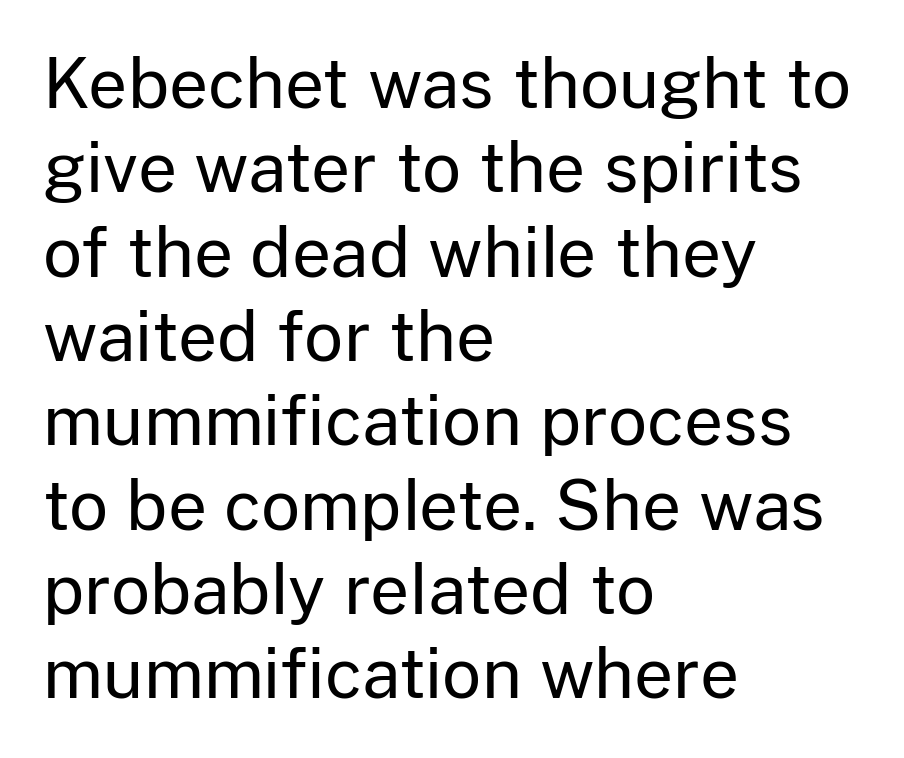
Q: Is the text bold? A: No.
Q: Is the text italic (slanted)? A: No, it is upright.
Q: Is the typeface a serif or a sans-serif typeface? A: Sans-serif.
Q: Is the text underlined? A: No.
Q: How is the paragraph aligned? A: Left-aligned.
Q: Is the spacing between letters normal or unusually wide? A: Normal.
Q: Width (condensed, normal, or wide)? A: Normal.
Q: Stroke contrast? A: Low.
Q: x-height? A: Medium.
Q: Monospaced? A: No.
